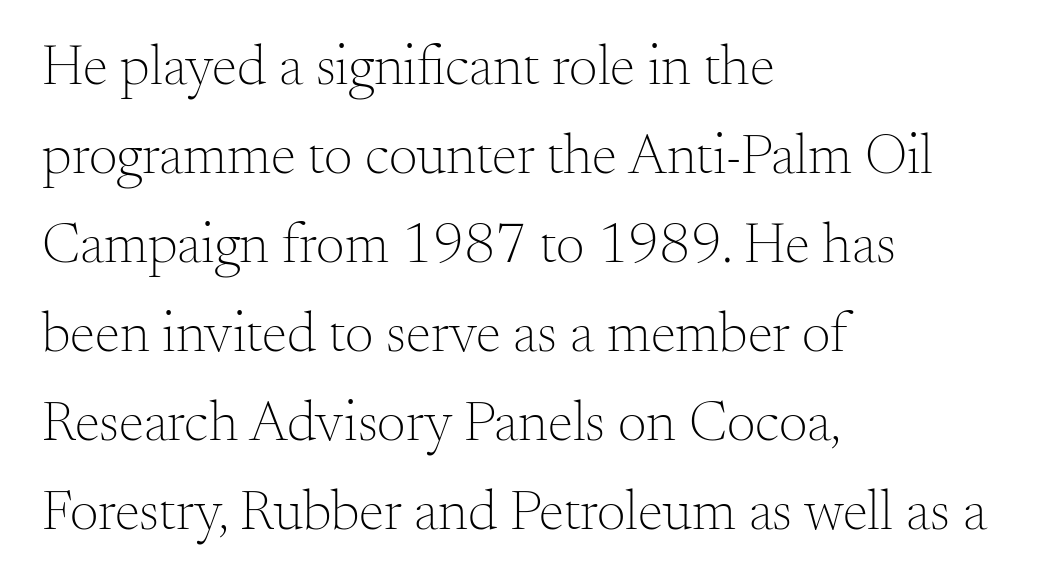
The rendering anchors every line to the left-hand side. The rendering uses natural spacing where letterforms have individual widths. Lines of text with bare space underneath. If you measured baseline to baseline, you'd find a middling distance. This rendering leaves character spacing at its baseline value. Letterform terminals end in serifs throughout the passage.
